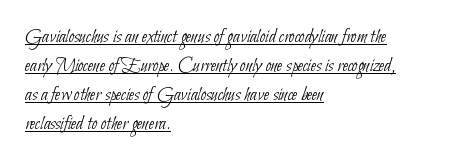
Q: Is the text bold? A: No.
Q: Is the text underlined? A: Yes.
Q: How is the paragraph aligned? A: Left-aligned.
Q: Is the spacing between letters normal or unusually wide? A: Normal.
Q: Is the spacing between lines tight, normal or loose? A: Normal.
